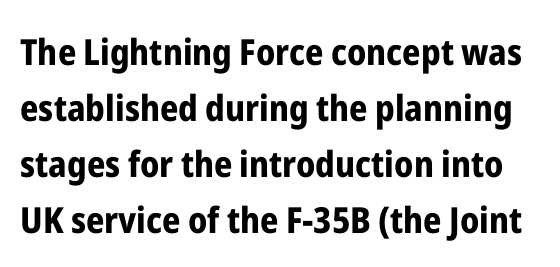
Q: Is the text bold? A: Yes.
Q: Is the text italic (slanted)? A: No, it is upright.
Q: Is the typeface a serif or a sans-serif typeface? A: Sans-serif.
Q: Is the text underlined? A: No.
Q: Is the spacing between letters normal or unusually wide? A: Normal.
Q: Is the spacing between lines tight, normal or loose? A: Normal.
Q: Width (condensed, normal, or wide)? A: Condensed.
Q: Stroke contrast? A: Low.
Q: x-height? A: Medium.
Q: Monospaced? A: No.
